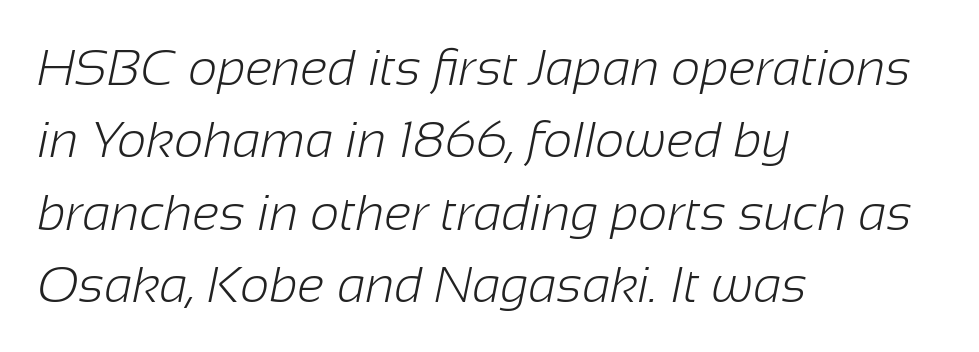
{"serif": "no", "bold": "no", "weight": "light", "width": "normal", "stroke_contrast": "low", "x_height": "medium", "monospaced": "no", "underline": "no", "align": "left", "line_spacing": "normal", "line_spacing_ratio": 1.42, "letter_spacing": "normal", "letter_spacing_em": 0.0, "glyph_px": 51}
